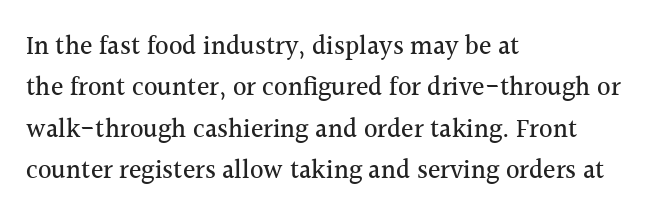
{"italic": "no", "underline": "no", "align": "left", "line_spacing": "normal", "line_spacing_ratio": 1.59, "letter_spacing": "normal", "letter_spacing_em": 0.0, "glyph_px": 26}
